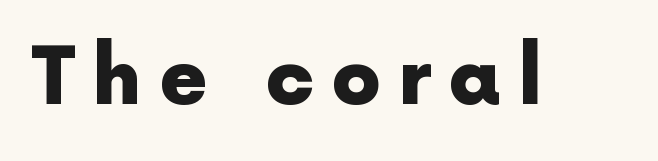
Unlike italic type, these characters show no tilt at all. Is the type bold? Yes — the strokes are clearly thick and heavy. Letter spacing: wide. Type without underlining.
